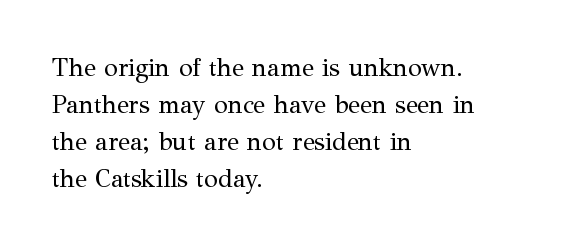
{"italic": "no", "bold": "no", "underline": "no", "align": "left", "line_spacing": "normal", "line_spacing_ratio": 1.48, "letter_spacing": "normal", "letter_spacing_em": 0.0, "glyph_px": 25}
